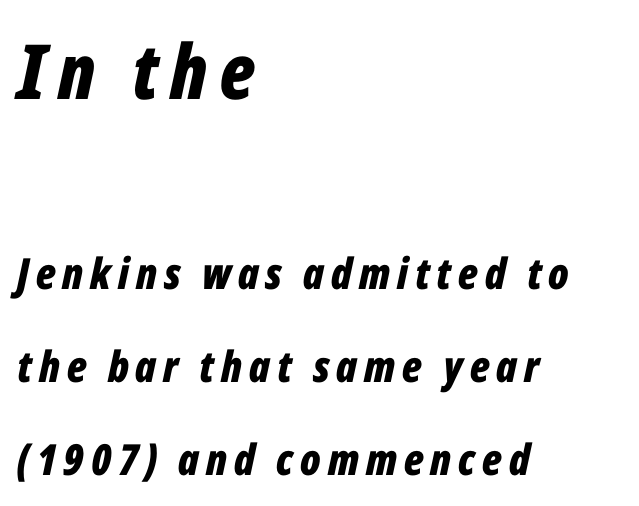
I'd describe the lettering as bold — thick and assertive. These lines are set flush left with a ragged right edge. The passage shown stacks its lines with a broad gap. This rendering features lettering with no underline. The glyphs look as if they've been sheared to an angle. Does the bottom block carry the larger type? No, the top block does.
